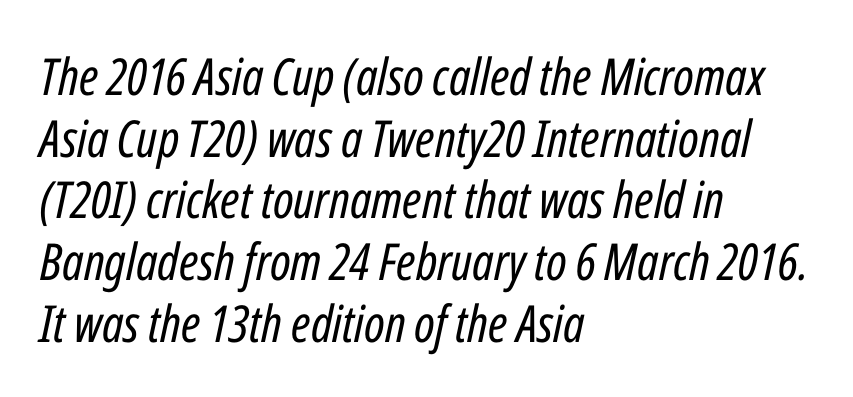
The image shows 51 px regular-weight, condensed type, italic (leaning right); set left-aligned, line spacing 1.21x, normal letter spacing, not underlined; low stroke contrast and a medium x-height.
